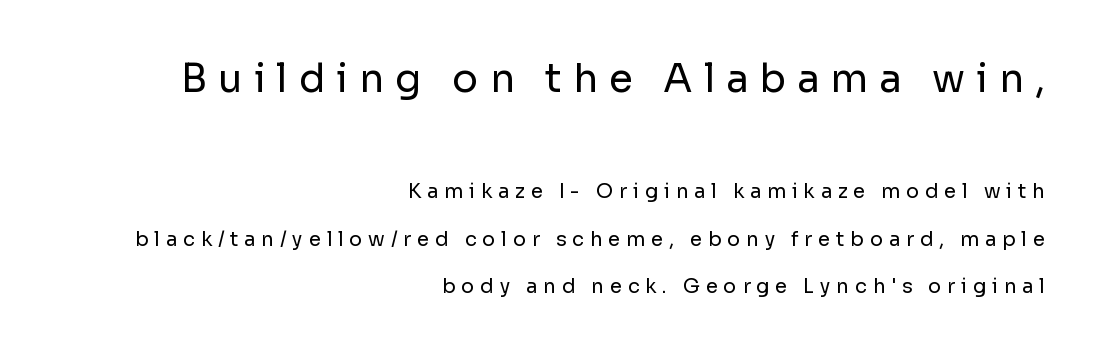
Q: Is the text bold? A: No.
Q: Is the text italic (slanted)? A: No, it is upright.
Q: Is the typeface a serif or a sans-serif typeface? A: Sans-serif.
Q: Is the text underlined? A: No.
Q: How is the paragraph aligned? A: Right-aligned.
Q: Is the spacing between letters normal or unusually wide? A: Unusually wide.
Q: Is the spacing between lines tight, normal or loose? A: Loose.
Q: Which block of text is set in a larger size, the first (top) or the second (bottom)? A: The first (top) one.
Q: Width (condensed, normal, or wide)? A: Normal.
Q: Stroke contrast? A: Low.
Q: x-height? A: Medium.
Q: Monospaced? A: No.
